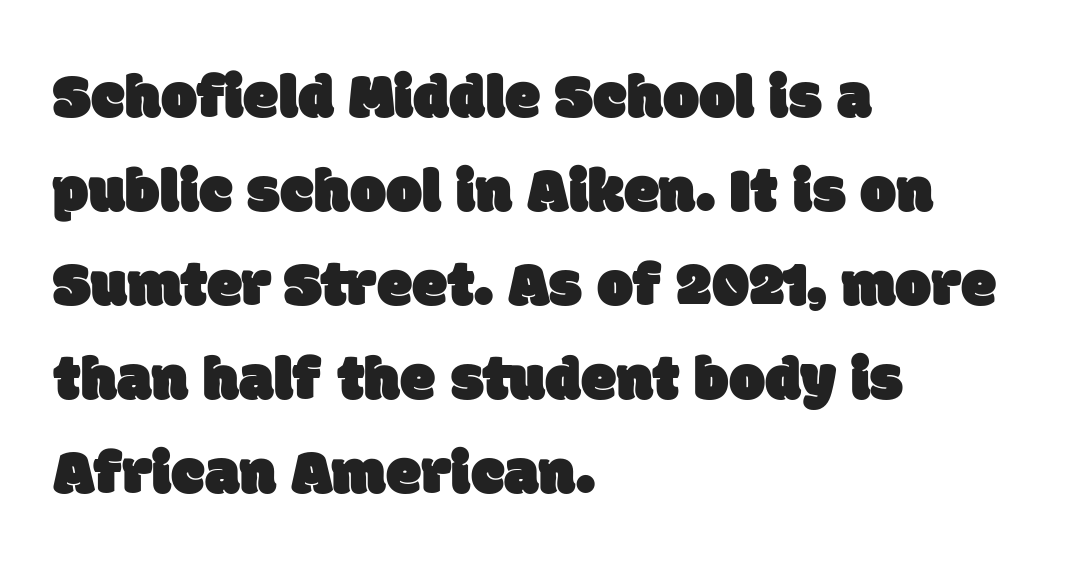
{"serif": "no", "width": "normal", "stroke_contrast": "low", "x_height": "large", "monospaced": "no", "underline": "no", "align": "left", "line_spacing": "normal", "line_spacing_ratio": 1.47, "letter_spacing": "normal", "letter_spacing_em": 0.0, "glyph_px": 64}
